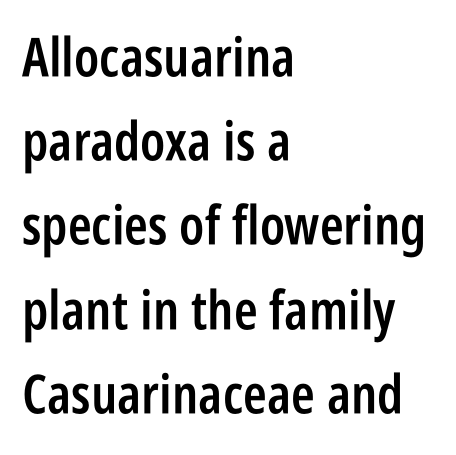
The image shows 54 px semibold, condensed sans-serif type, upright; set left-aligned, normal line spacing (1.56x), normal letter spacing, not underlined; low stroke contrast and a large x-height.
